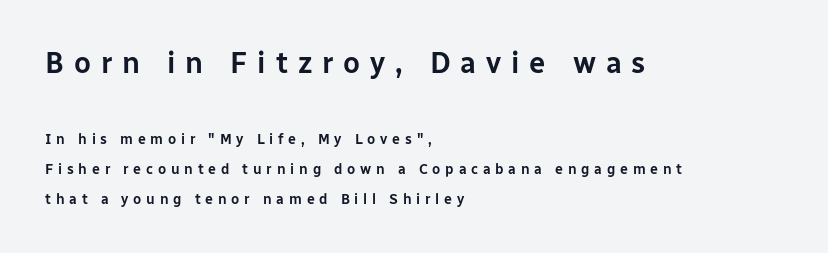
{"serif": "no", "italic": "no", "width": "normal", "stroke_contrast": "low", "x_height": "medium", "monospaced": "no", "underline": "no", "align": "left", "line_spacing": "loose", "line_spacing_ratio": 2.13, "letter_spacing": "wide", "letter_spacing_em": 0.34, "larger_block": "first", "size_ratio": 2.07, "glyph_px": 29}
